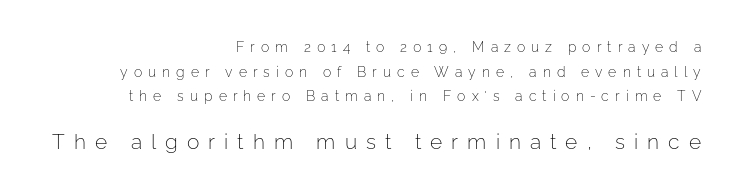
The image shows 21 px text type, upright; set right-aligned, line spacing 1.76x, unusually wide letter spacing (+0.43 em), not underlined; the second (bottom) block is 1.5x larger.
